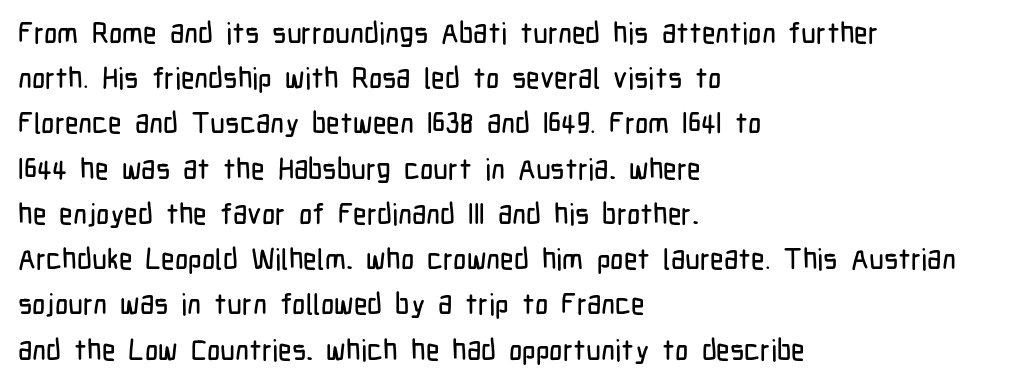
The image shows 29 px condensed sans-serif type, upright; set left-aligned, normal line spacing (1.56x), normal letter spacing, not underlined; low stroke contrast and a medium x-height.
